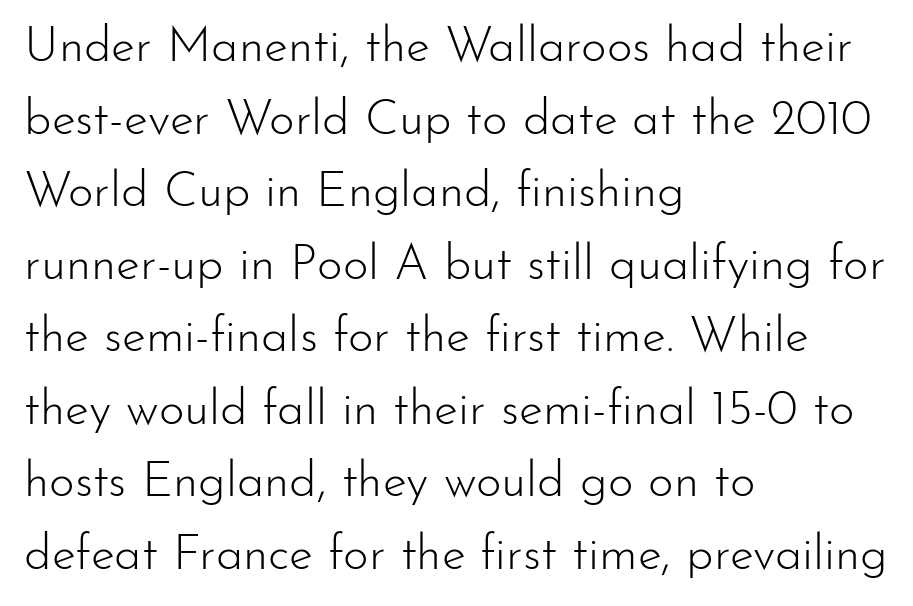
Unlike a traditional serif, this face leaves its strokes unadorned. Letters have the restrained weight of plain body copy at most. In terms of posture, this sample is upright. Caption: multi-line text, flush left, ragged right. Is this a fixed-width face? No — the glyphs have proportional, varying widths.
